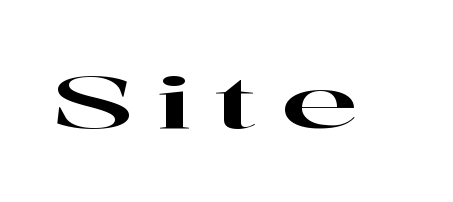
The image shows 72 px wide serif type, upright; set unusually wide letter spacing (+0.32 em), not underlined; high stroke contrast and a medium x-height.
